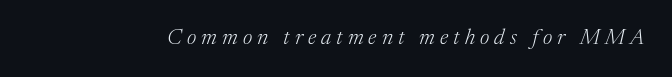
The image shows 22 px text type, italic (leaning right); set unusually wide letter spacing (+0.23 em), not underlined.
